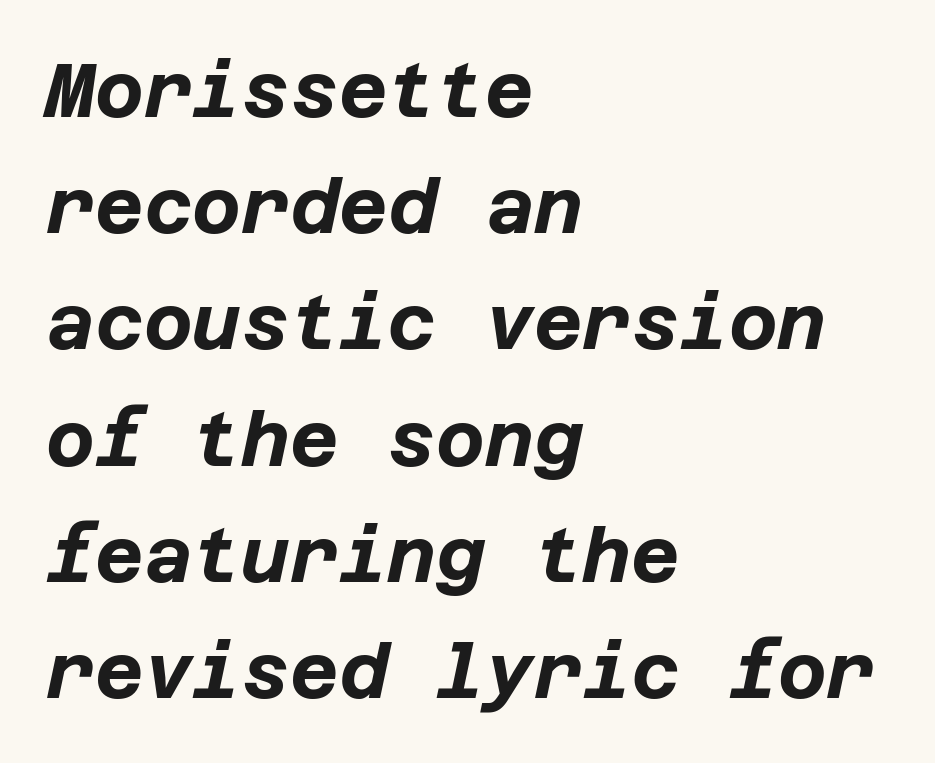
The image shows 75 px bold type, italic (leaning right); set left-aligned, normal line spacing (1.55x), normal letter spacing, not underlined; low stroke contrast and a large x-height.
